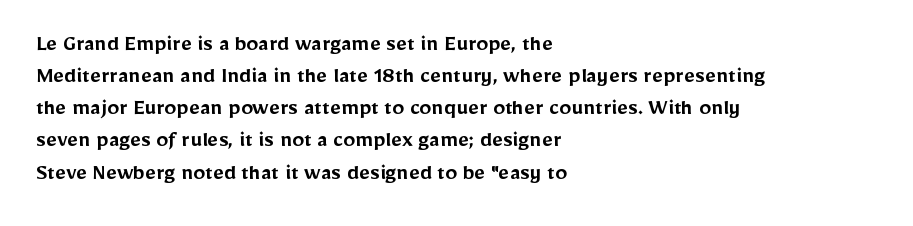
The string is rendered with underlining switched off. Stroke thickness is moderately raised; the sample reads as semibold. Tracking here is standard; glyphs follow each other at the usual distance. The block of text has a typical density, with ordinary space between rows.
